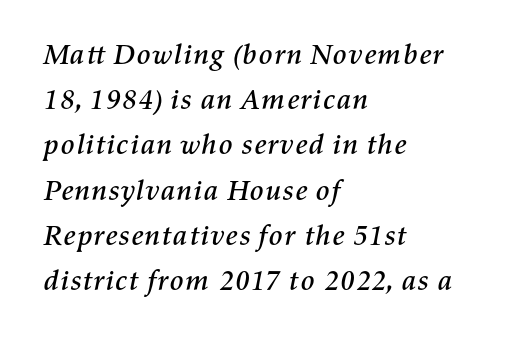
{"italic": "yes", "lean": "right", "slant_degrees": 11, "width": "normal", "stroke_contrast": "medium", "x_height": "medium", "monospaced": "no", "underline": "no", "align": "left", "line_spacing": "normal", "line_spacing_ratio": 1.56, "letter_spacing": "normal", "letter_spacing_em": 0.0, "glyph_px": 29}
